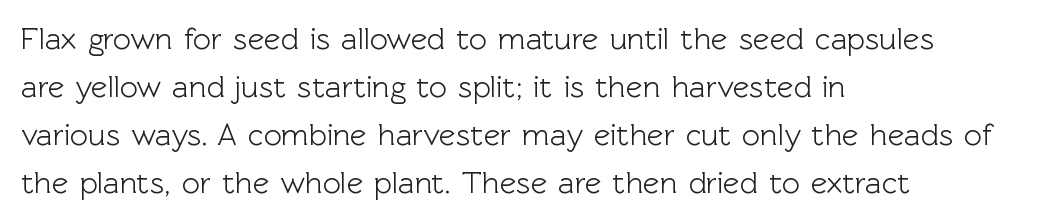
Nobody drew a line under any word here. The glyphs in this specimen are sans serif. The ragged edge is on the right, which tells us the setting is flush left. Here the glyphs are tracked normally, forming tight word shapes.
